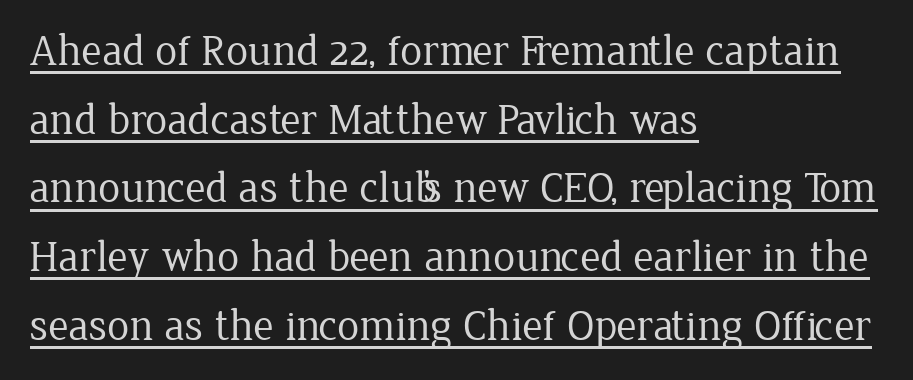
{"serif": "yes", "italic": "no", "bold": "no", "weight": "regular", "width": "normal", "stroke_contrast": "low", "x_height": "medium", "monospaced": "no", "underline": "yes", "align": "left", "line_spacing": "normal", "line_spacing_ratio": 1.56, "letter_spacing": "normal", "letter_spacing_em": 0.0, "glyph_px": 44}
